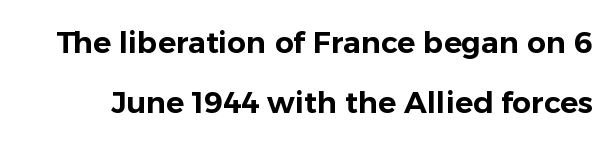
{"serif": "no", "italic": "no", "width": "normal", "stroke_contrast": "low", "x_height": "medium", "monospaced": "no", "underline": "no", "line_spacing": "loose", "line_spacing_ratio": 2.0, "letter_spacing": "normal", "letter_spacing_em": 0.0, "glyph_px": 30}
